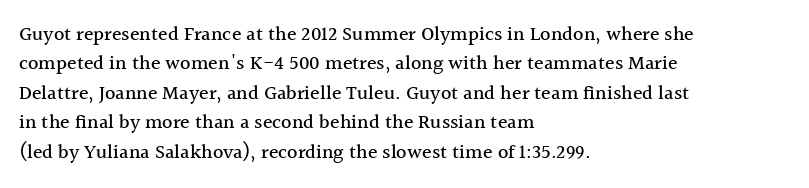
Q: Is the text italic (slanted)? A: No, it is upright.
Q: Is the text underlined? A: No.
Q: How is the paragraph aligned? A: Left-aligned.
Q: Is the spacing between letters normal or unusually wide? A: Normal.
Q: Is the spacing between lines tight, normal or loose? A: Normal.
